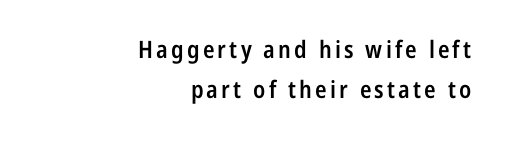
The image shows 24 px text type, upright; set right-aligned, normal line spacing (1.65x), not underlined.
